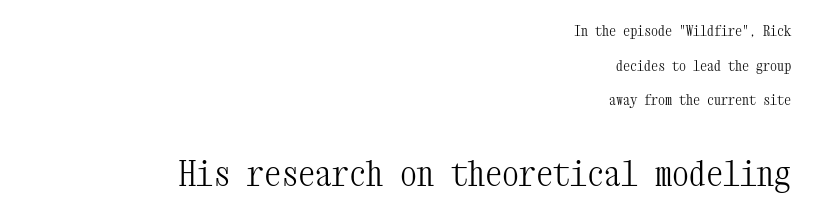
{"serif": "yes", "italic": "no", "bold": "no", "weight": "light", "width": "condensed", "stroke_contrast": "medium", "x_height": "medium", "monospaced": "yes", "underline": "no", "align": "right", "line_spacing": "loose", "line_spacing_ratio": 2.47, "letter_spacing": "normal", "letter_spacing_em": 0.0, "larger_block": "second", "size_ratio": 2.43, "glyph_px": 34}
